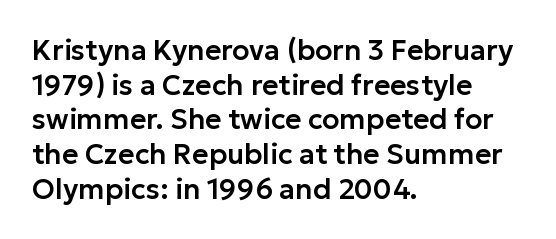
{"serif": "no", "italic": "no", "width": "normal", "stroke_contrast": "low", "x_height": "medium", "monospaced": "no", "underline": "no", "align": "left", "line_spacing_ratio": 1.24, "letter_spacing": "normal", "letter_spacing_em": 0.0, "glyph_px": 28}
